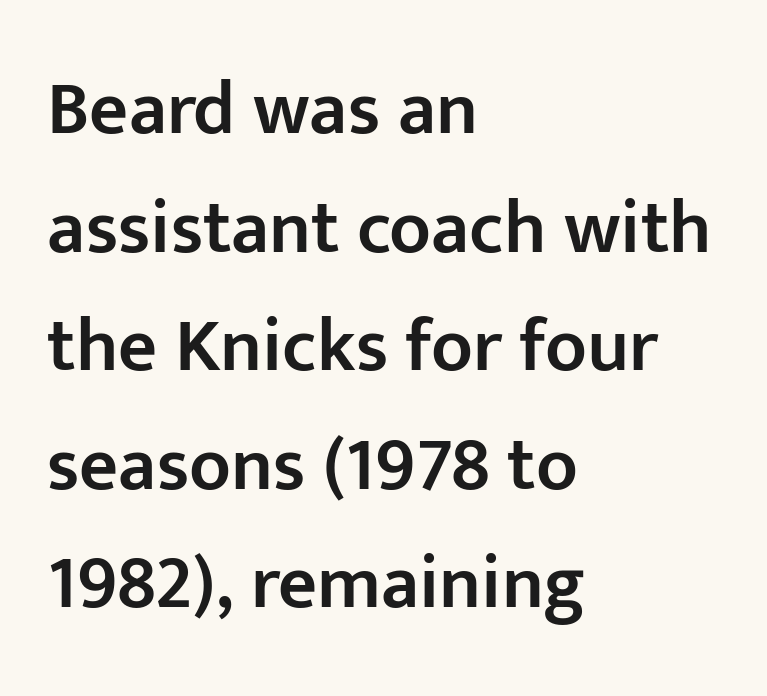
{"serif": "no", "italic": "no", "bold": "semi", "weight": "semibold", "width": "normal", "stroke_contrast": "low", "x_height": "medium", "monospaced": "no", "underline": "no", "align": "left", "line_spacing": "normal", "line_spacing_ratio": 1.56, "letter_spacing": "normal", "letter_spacing_em": 0.0, "glyph_px": 76}
